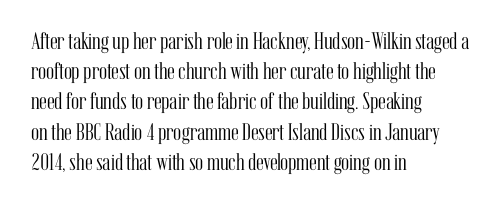
{"italic": "no", "bold": "no", "underline": "no", "align": "left", "line_spacing": "normal", "line_spacing_ratio": 1.26, "letter_spacing": "normal", "letter_spacing_em": 0.0, "glyph_px": 24}
